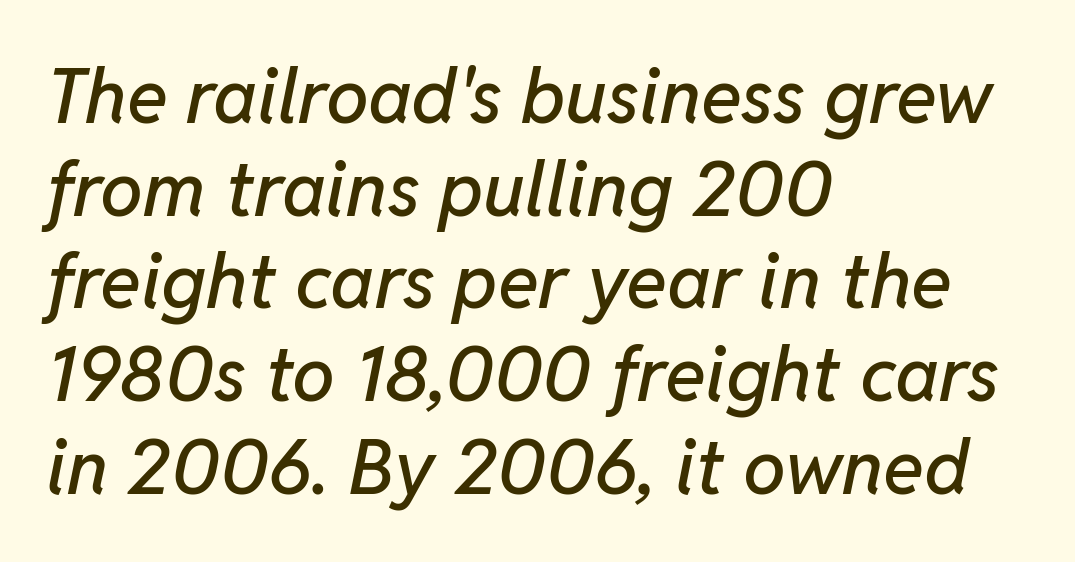
Q: Is the text italic (slanted)? A: Yes, it leans right by about 11 degrees.
Q: Is the text underlined? A: No.
Q: How is the paragraph aligned? A: Left-aligned.
Q: Is the spacing between letters normal or unusually wide? A: Normal.
Q: Width (condensed, normal, or wide)? A: Normal.
Q: Stroke contrast? A: Low.
Q: x-height? A: Medium.
Q: Monospaced? A: No.
